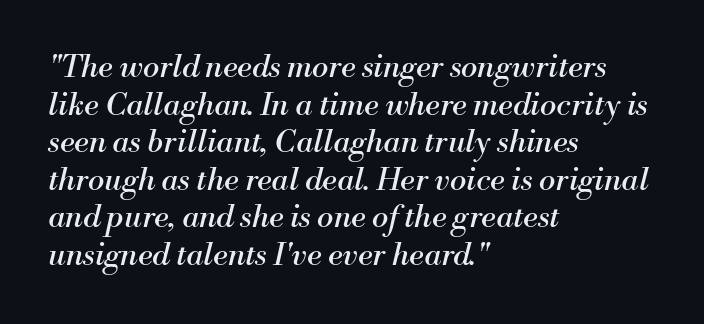
Q: Is the text bold? A: No.
Q: Is the text italic (slanted)? A: Yes, it leans right by about 13 degrees.
Q: Is the typeface a serif or a sans-serif typeface? A: Serif.
Q: Is the text underlined? A: No.
Q: How is the paragraph aligned? A: Left-aligned.
Q: Is the spacing between letters normal or unusually wide? A: Normal.
Q: Width (condensed, normal, or wide)? A: Normal.
Q: Stroke contrast? A: Medium.
Q: x-height? A: Small.
Q: Monospaced? A: No.
